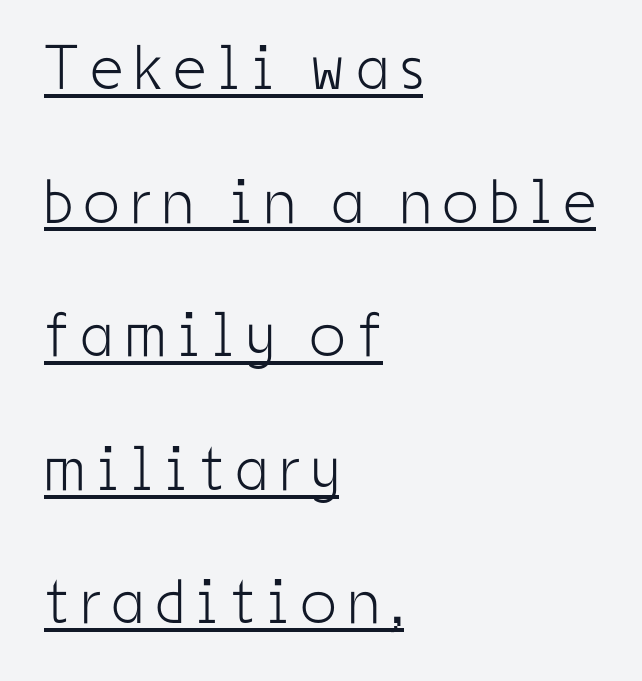
Spacing verdict: proportional, widths tailored to each character. Tall strokes in this sample are plumb rather than angled. This reads as an unemphasized weight, regular at the heaviest. The lettering is marked with a stroke running underneath it.
